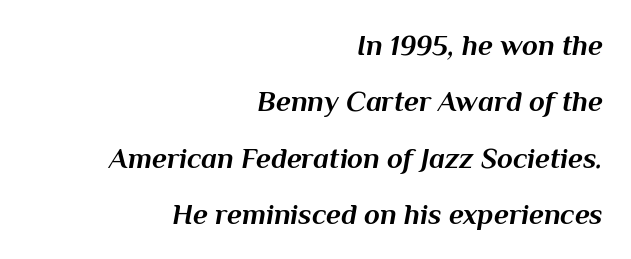
In terms of posture, this sample is oblique. Compared with a flush-left layout, this one pins lines to the opposite, right side. Heavy-handed strokes throughout: this text is bold. Lines of text with bare space underneath.
